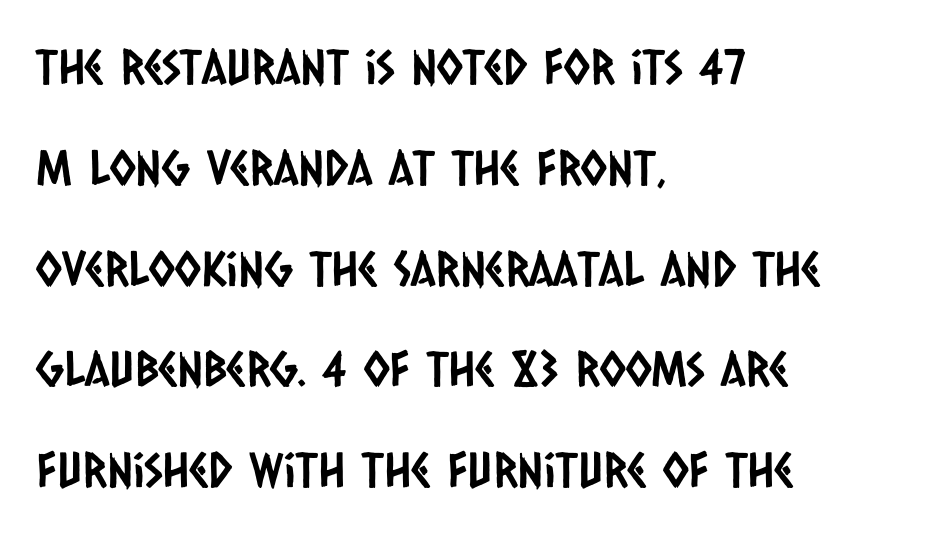
{"serif": "no", "width": "condensed", "stroke_contrast": "low", "x_height": "large", "monospaced": "no", "underline": "no", "align": "left", "line_spacing": "loose", "line_spacing_ratio": 2.1, "letter_spacing": "normal", "letter_spacing_em": 0.0, "glyph_px": 48}
